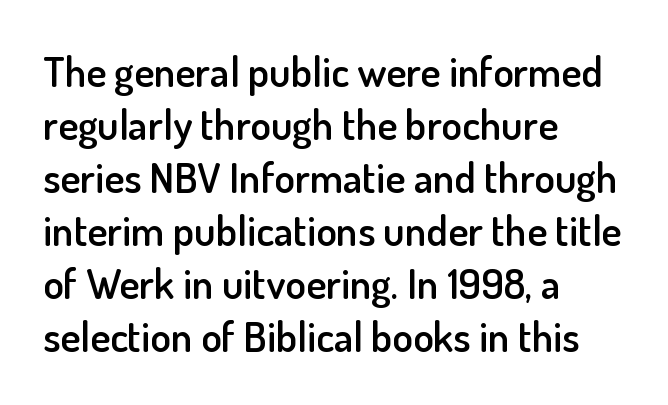
{"serif": "no", "italic": "no", "bold": "semi", "weight": "semibold", "width": "normal", "stroke_contrast": "low", "x_height": "small", "monospaced": "no", "underline": "no", "align": "left", "line_spacing": "normal", "line_spacing_ratio": 1.26, "letter_spacing": "normal", "letter_spacing_em": 0.0, "glyph_px": 42}
